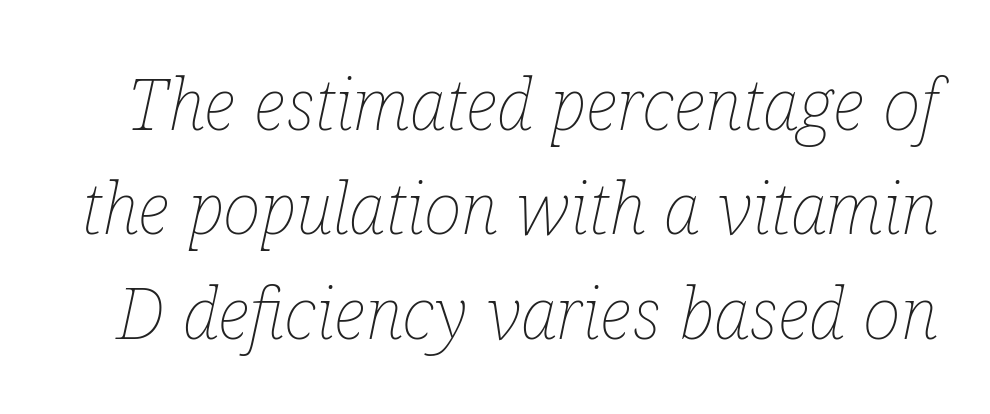
Unmarked baselines from the first word to the last. Is the letter spacing exaggerated? No — it looks like the ordinary default. The text carries the slant typical of an italic or oblique font. Leading: standard.
